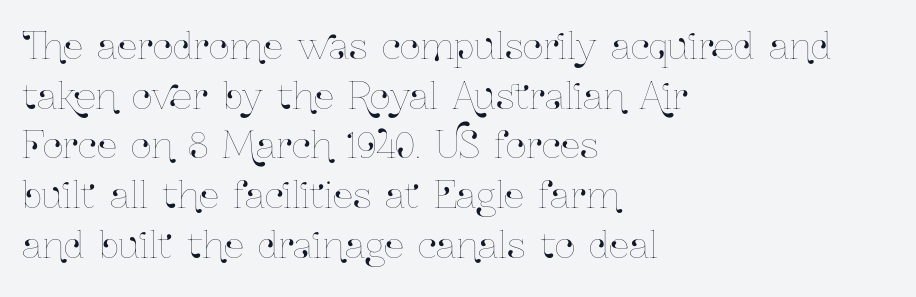
{"italic": "no", "width": "condensed", "stroke_contrast": "low", "x_height": "medium", "monospaced": "no", "underline": "no", "align": "left", "line_spacing": "normal", "line_spacing_ratio": 1.38, "letter_spacing": "normal", "letter_spacing_em": 0.0, "glyph_px": 36}
